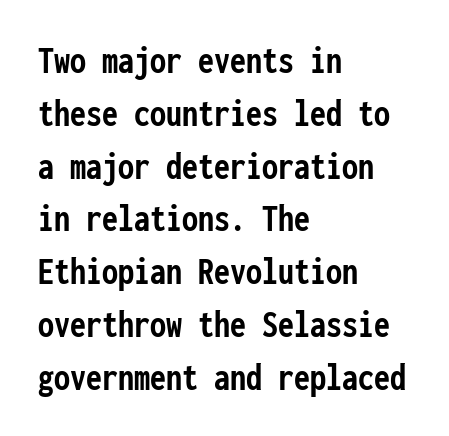
Q: Is the text bold? A: Yes.
Q: Is the text italic (slanted)? A: No, it is upright.
Q: Is the typeface a serif or a sans-serif typeface? A: Sans-serif.
Q: Is the text underlined? A: No.
Q: How is the paragraph aligned? A: Left-aligned.
Q: Is the spacing between letters normal or unusually wide? A: Normal.
Q: Is the spacing between lines tight, normal or loose? A: Normal.
Q: Width (condensed, normal, or wide)? A: Condensed.
Q: Stroke contrast? A: Low.
Q: x-height? A: Medium.
Q: Monospaced? A: Yes.
